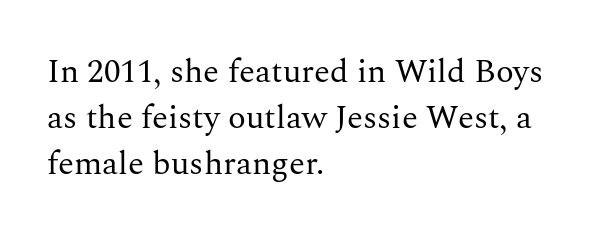
Caption: standard tracking, unaltered. A clean baseline with only descenders dipping below it. A typesetter would mark this as roman, not italic. Stem width sits at or under what a default text font uses. The text block is weighted toward the left margin, trailing off unevenly rightward.
